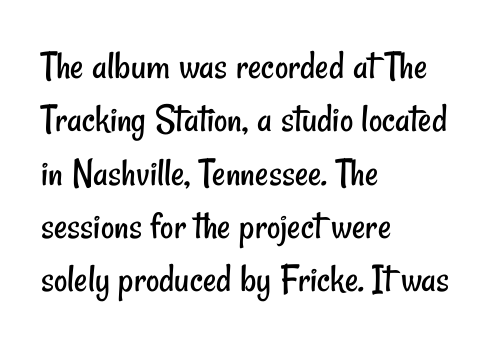
Q: Is the text bold? A: No.
Q: Is the typeface a serif or a sans-serif typeface? A: Sans-serif.
Q: Is the text underlined? A: No.
Q: How is the paragraph aligned? A: Left-aligned.
Q: Is the spacing between letters normal or unusually wide? A: Normal.
Q: Is the spacing between lines tight, normal or loose? A: Normal.
Q: Width (condensed, normal, or wide)? A: Condensed.
Q: Stroke contrast? A: Low.
Q: x-height? A: Small.
Q: Monospaced? A: No.
